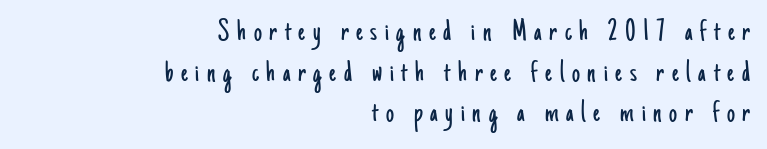
The image shows 32 px light, condensed sans-serif type, upright; set right-aligned, normal line spacing (1.27x), unusually wide letter spacing (+0.24 em), not underlined; low stroke contrast and a small x-height.
